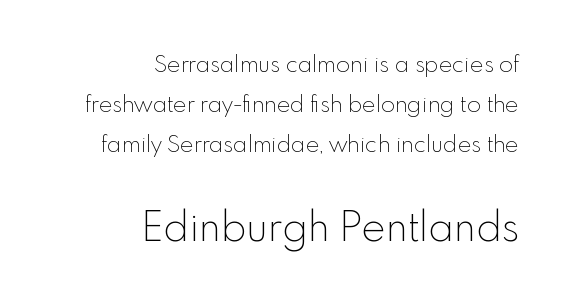
The image shows 41 px thin sans-serif type, upright; set right-aligned, line spacing 1.75x, normal letter spacing, not underlined; the second (bottom) block is 1.78x larger; a small x-height.
